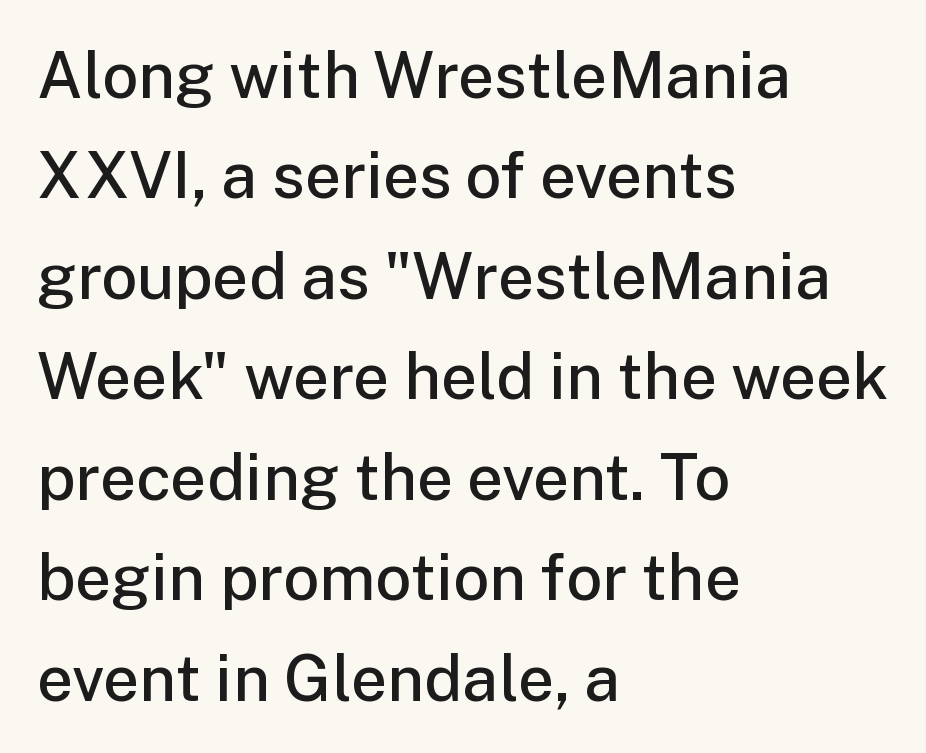
The image shows 64 px semibold sans-serif type, upright; set left-aligned, normal line spacing (1.57x), normal letter spacing, not underlined; low stroke contrast and a medium x-height.
